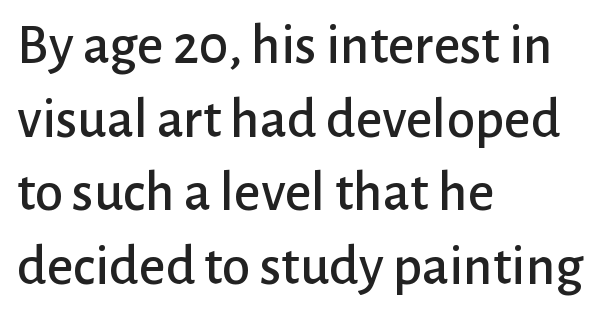
The image shows 57 px sans-serif type, upright; set left-aligned, normal line spacing (1.29x), normal letter spacing, not underlined; low stroke contrast and a medium x-height.
